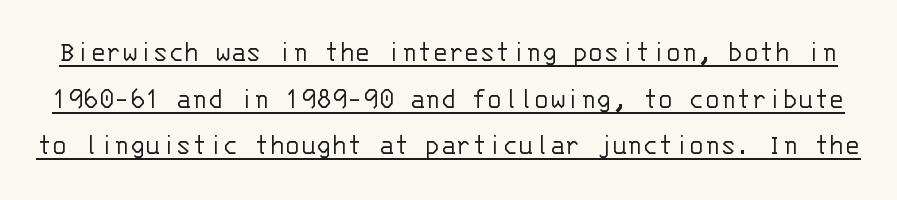
The typesetting does not lean heavy: it is not bold. Compared with typical paragraphs, the rows here are spaced about the same. The line texture is even and compact thanks to regular tracking. Quick note: underline on. Note the uniform advance width — an 'i' takes as much space as an 'm'. Serif or sans? Sans — the stroke terminals are bare.
